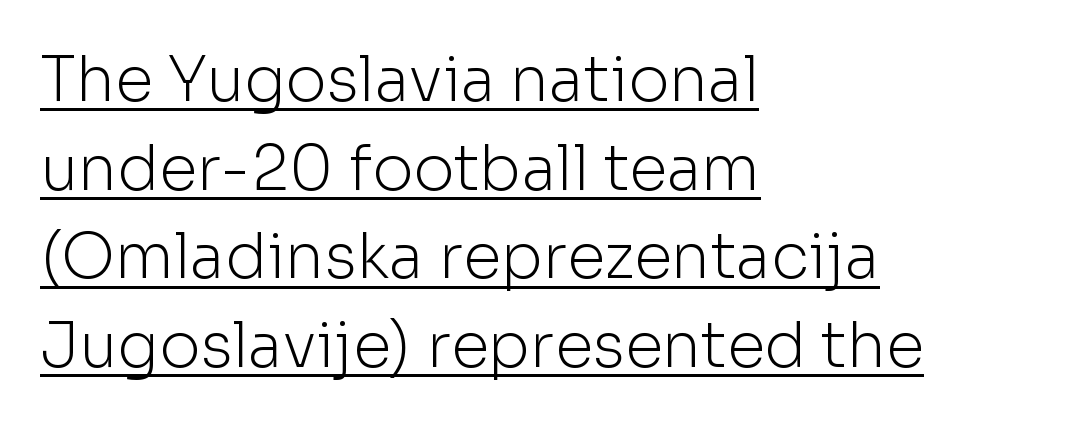
{"serif": "no", "italic": "no", "bold": "no", "weight": "light", "width": "normal", "stroke_contrast": "low", "x_height": "medium", "monospaced": "no", "underline": "yes", "align": "left", "line_spacing": "normal", "line_spacing_ratio": 1.43, "letter_spacing": "normal", "letter_spacing_em": 0.0, "glyph_px": 62}
